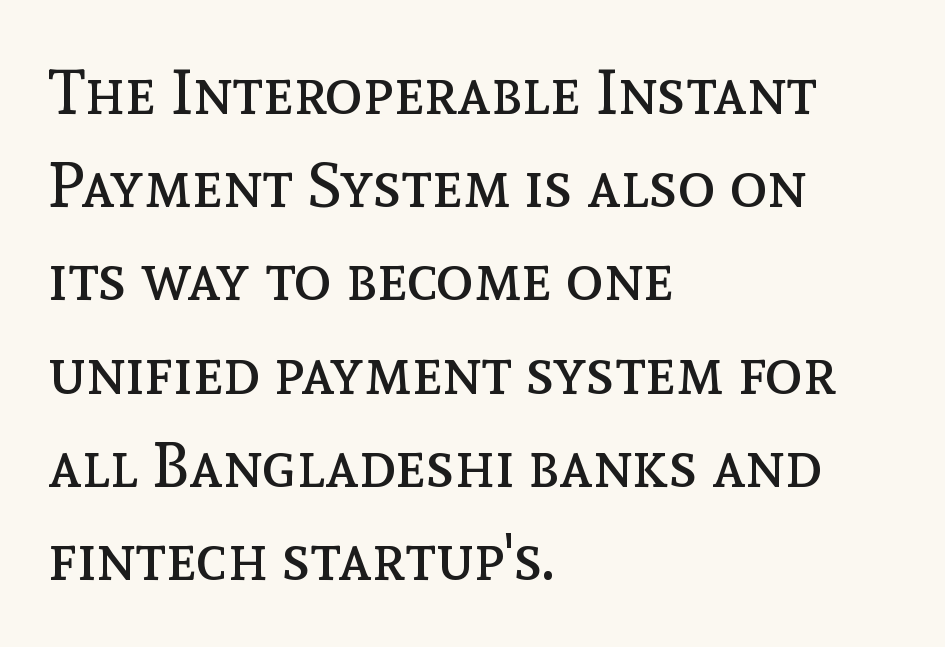
Q: Is the text bold? A: No.
Q: Is the text italic (slanted)? A: No, it is upright.
Q: Is the text underlined? A: No.
Q: How is the paragraph aligned? A: Left-aligned.
Q: Is the spacing between letters normal or unusually wide? A: Normal.
Q: Is the spacing between lines tight, normal or loose? A: Normal.
Q: Width (condensed, normal, or wide)? A: Normal.
Q: x-height? A: Medium.
Q: Monospaced? A: No.
